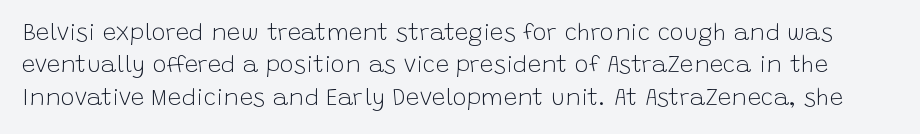
Q: Is the text bold? A: No.
Q: Is the text italic (slanted)? A: No, it is upright.
Q: Is the text underlined? A: No.
Q: Is the spacing between letters normal or unusually wide? A: Normal.
Q: Is the spacing between lines tight, normal or loose? A: Normal.
